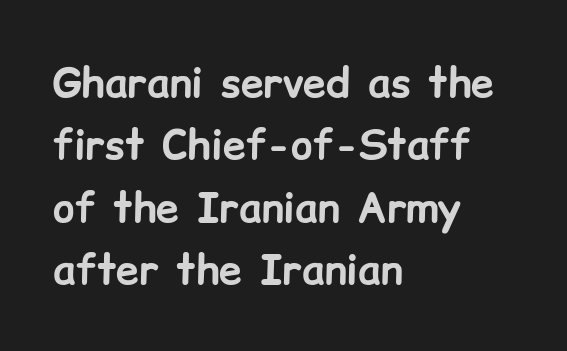
The image shows 41 px bold sans-serif type, upright; set left-aligned, normal line spacing (1.52x), normal letter spacing, not underlined; low stroke contrast and a medium x-height.
